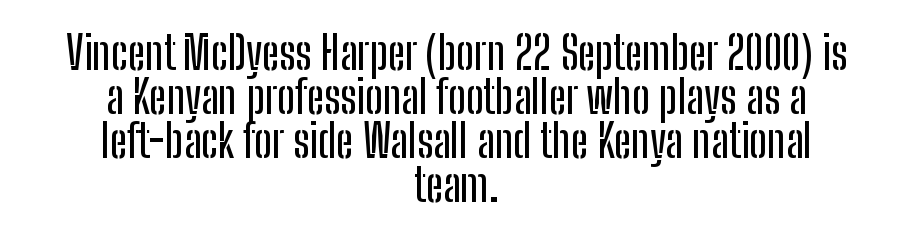
The image shows 46 px condensed sans-serif type, upright; set centered, tight line spacing (0.96x), normal letter spacing, not underlined; low stroke contrast and a medium x-height.
